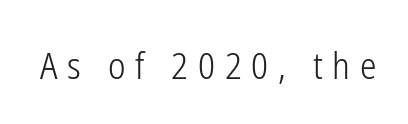
{"serif": "no", "italic": "no", "bold": "no", "weight": "light", "width": "condensed", "stroke_contrast": "low", "x_height": "medium", "monospaced": "no", "underline": "no", "letter_spacing": "wide", "letter_spacing_em": 0.26, "glyph_px": 37}
